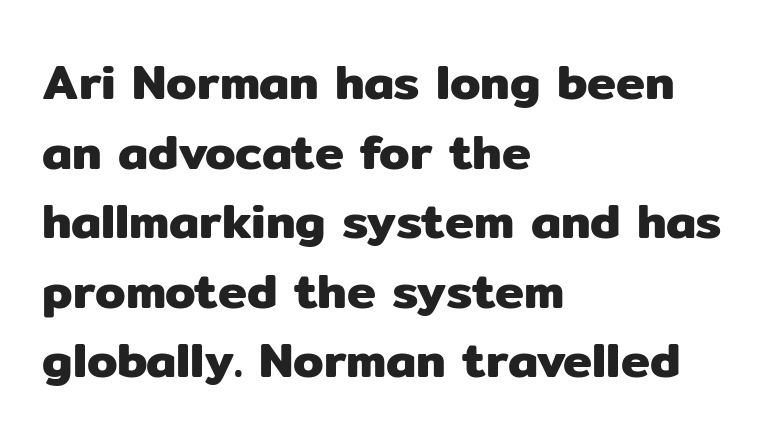
The image shows 49 px sans-serif type, upright; set left-aligned, normal line spacing (1.42x), normal letter spacing, not underlined; low stroke contrast and a medium x-height.
